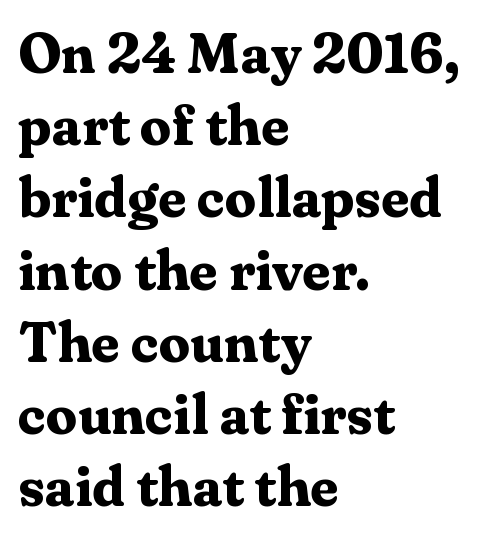
Whoever set this chose a conventional vertical rhythm. Its strokes are broad and dark, the hallmark of bold type. Does extra space separate the letters? No, they use regular spacing. The gap between lines stays unmarked. Think of a printed novel: that variable character pitch is what you see here. Reading down the block, your eye returns to a fixed left position each line.
